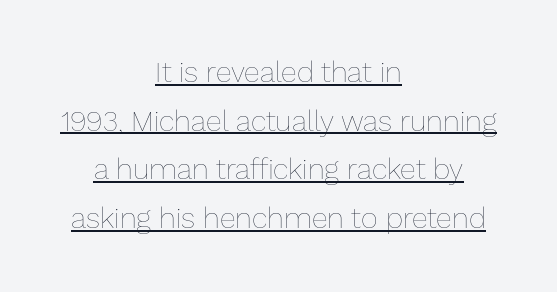
Q: Is the text bold? A: No.
Q: Is the text italic (slanted)? A: No, it is upright.
Q: Is the text underlined? A: Yes.
Q: How is the paragraph aligned? A: Centered.
Q: Is the spacing between letters normal or unusually wide? A: Normal.
Q: Is the spacing between lines tight, normal or loose? A: Normal.
Q: Width (condensed, normal, or wide)? A: Normal.
Q: Stroke contrast? A: Low.
Q: x-height? A: Medium.
Q: Monospaced? A: No.
